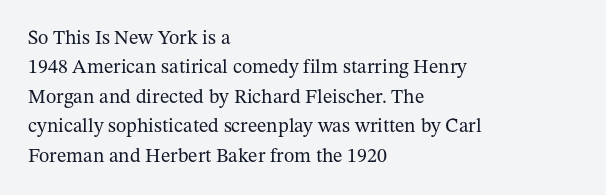
The image shows 20 px text type, upright; set left-aligned, normal line spacing (1.47x), normal letter spacing, not underlined.
